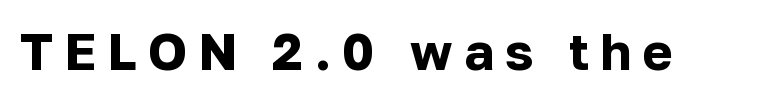
The image shows 51 px bold sans-serif type, upright; set unusually wide letter spacing (+0.22 em), not underlined; low stroke contrast and a medium x-height.
